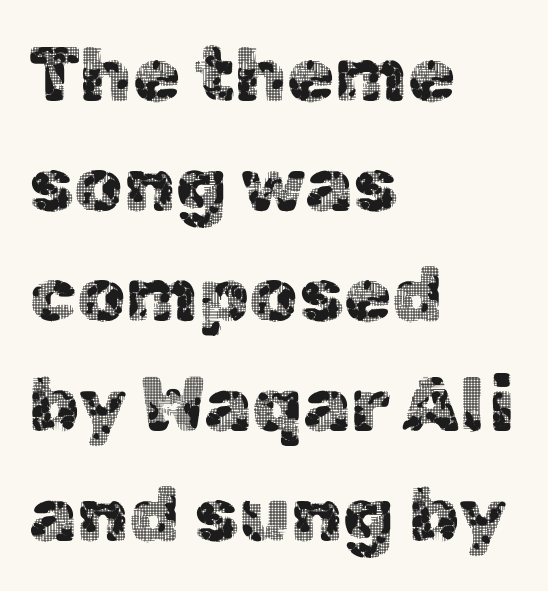
The image shows 77 px sans-serif type, upright; set left-aligned, normal line spacing (1.43x), normal letter spacing, not underlined; a medium x-height.
